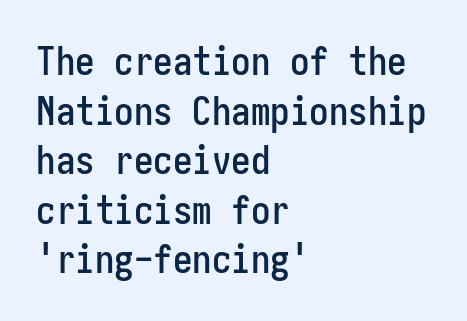
The gaps between neighbouring characters are ordinary and unremarkable. Horizontally, the lines are justified to the leading edge only. The designer left line spacing at the default. The area under the type is left untouched.
